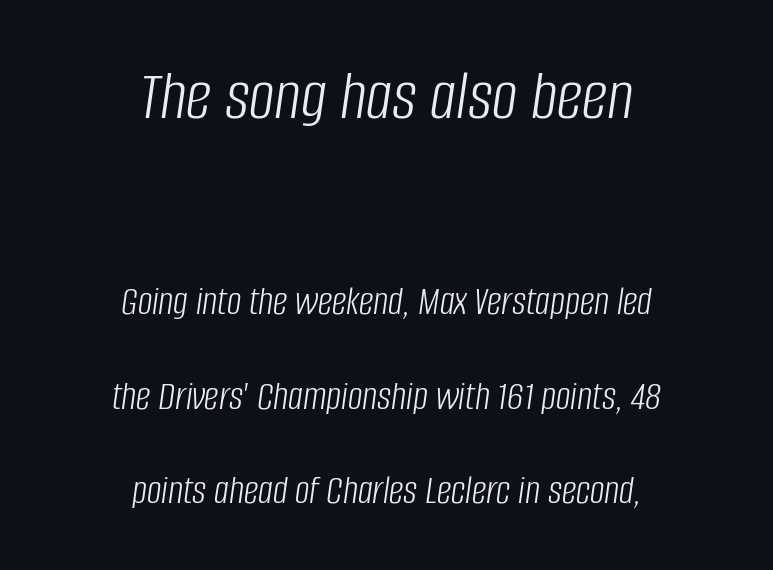
Q: Is the text bold? A: No.
Q: Is the text italic (slanted)? A: Yes, it leans right by about 8 degrees.
Q: Is the text underlined? A: No.
Q: How is the paragraph aligned? A: Centered.
Q: Is the spacing between letters normal or unusually wide? A: Normal.
Q: Is the spacing between lines tight, normal or loose? A: Loose.
Q: Which block of text is set in a larger size, the first (top) or the second (bottom)? A: The first (top) one.
Q: Width (condensed, normal, or wide)? A: Condensed.
Q: Stroke contrast? A: Low.
Q: x-height? A: Large.
Q: Monospaced? A: No.
